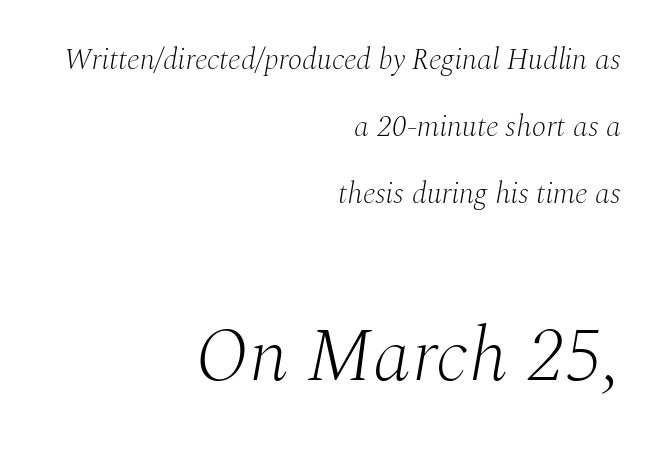
{"serif": "yes", "italic": "yes", "lean": "right", "slant_degrees": 10, "bold": "no", "weight": "light", "width": "normal", "stroke_contrast": "medium", "x_height": "medium", "monospaced": "no", "underline": "no", "align": "right", "line_spacing": "loose", "line_spacing_ratio": 2.24, "letter_spacing": "normal", "letter_spacing_em": 0.0, "larger_block": "second", "size_ratio": 2.53, "glyph_px": 76}
